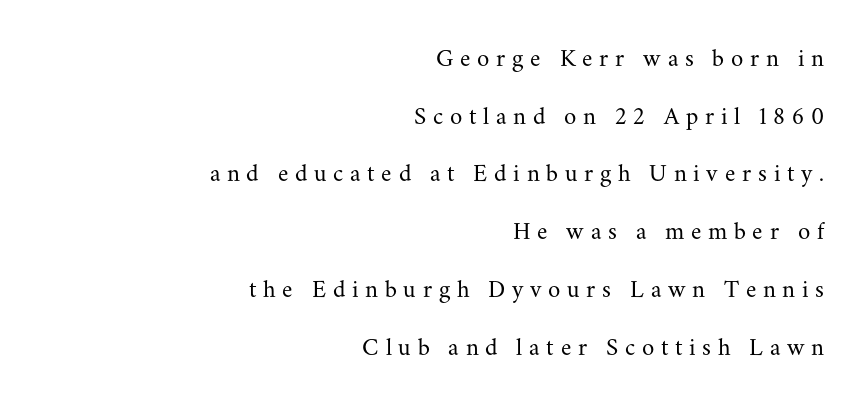
{"italic": "no", "bold": "no", "underline": "no", "align": "right", "line_spacing": "loose", "line_spacing_ratio": 2.31, "letter_spacing": "wide", "letter_spacing_em": 0.27, "glyph_px": 25}
